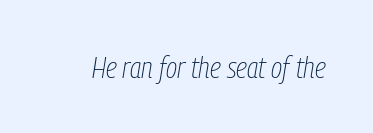
Is this a fixed-width face? No — the glyphs have proportional, varying widths. The whole block is typeset with a tilt. This rendering leaves character spacing at its baseline value. Weight: regular or lighter. The space directly below the letters is spotless.
